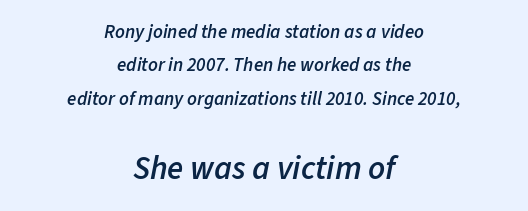
Q: Is the text bold? A: Semi-bold.
Q: Is the text italic (slanted)? A: Yes, it leans right by about 11 degrees.
Q: Is the text underlined? A: No.
Q: How is the paragraph aligned? A: Centered.
Q: Is the spacing between letters normal or unusually wide? A: Normal.
Q: Which block of text is set in a larger size, the first (top) or the second (bottom)? A: The second (bottom) one.
Q: Width (condensed, normal, or wide)? A: Normal.
Q: Stroke contrast? A: Low.
Q: x-height? A: Medium.
Q: Monospaced? A: No.
